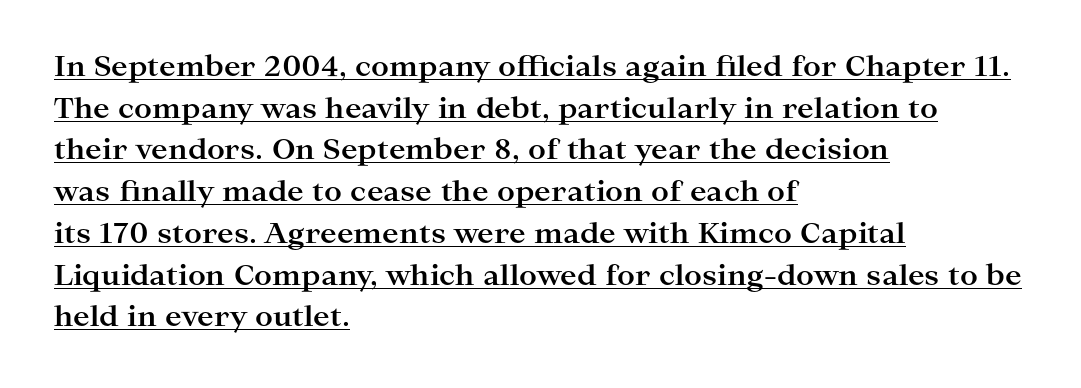
Q: Is the text bold? A: Yes.
Q: Is the text italic (slanted)? A: No, it is upright.
Q: Is the typeface a serif or a sans-serif typeface? A: Serif.
Q: Is the text underlined? A: Yes.
Q: How is the paragraph aligned? A: Left-aligned.
Q: Is the spacing between letters normal or unusually wide? A: Normal.
Q: Is the spacing between lines tight, normal or loose? A: Normal.
Q: Width (condensed, normal, or wide)? A: Wide.
Q: Stroke contrast? A: High.
Q: x-height? A: Medium.
Q: Monospaced? A: No.
